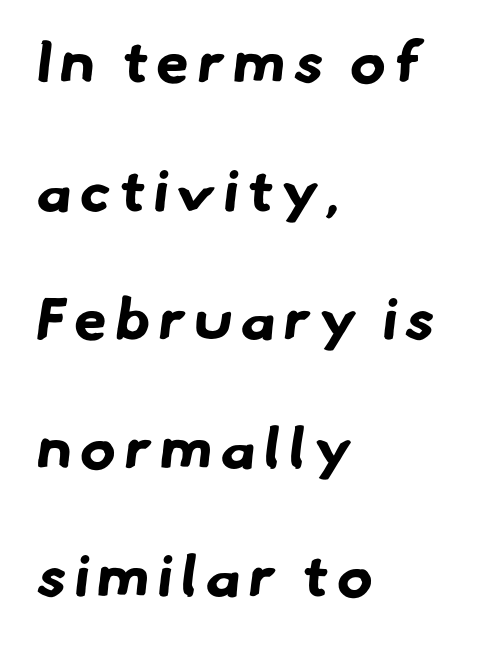
Which margin do the lines hug? The left one — the right edge is uneven. Spacing verdict: proportional, widths tailored to each character. In terms of weight, the rendering is a true, heavy bold. In terms of leading, this rendering errs on the spacious side. Type style note: lacks serifs. The string is rendered with underlining switched off.
